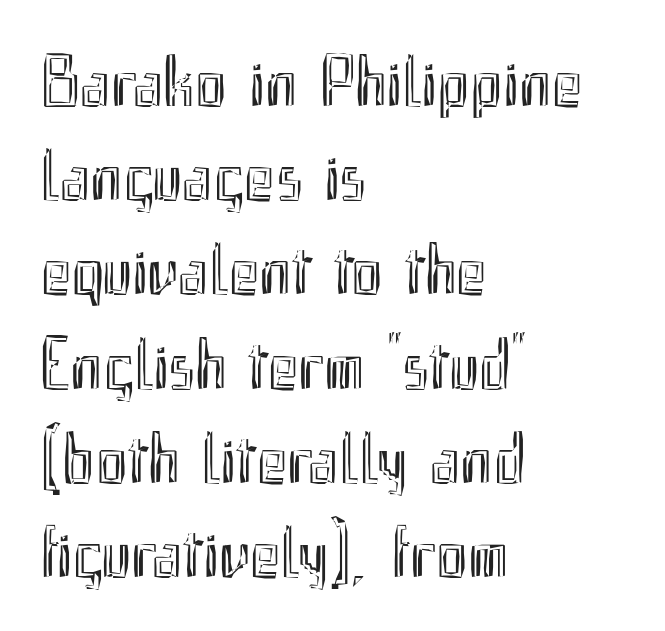
The image shows 73 px condensed type, upright; set left-aligned, normal line spacing (1.29x), normal letter spacing, not underlined; a small x-height.
